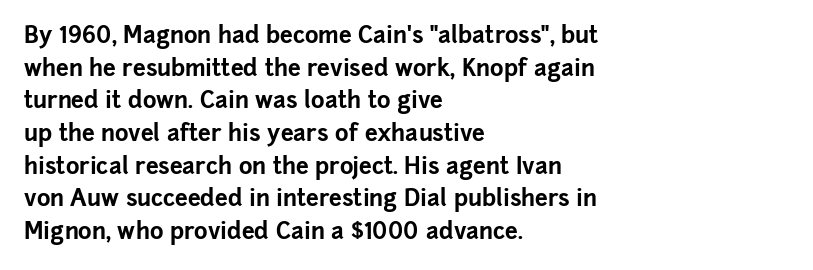
Q: Is the text bold? A: Yes.
Q: Is the text italic (slanted)? A: No, it is upright.
Q: Is the text underlined? A: No.
Q: How is the paragraph aligned? A: Left-aligned.
Q: Is the spacing between letters normal or unusually wide? A: Normal.
Q: Is the spacing between lines tight, normal or loose? A: Normal.
